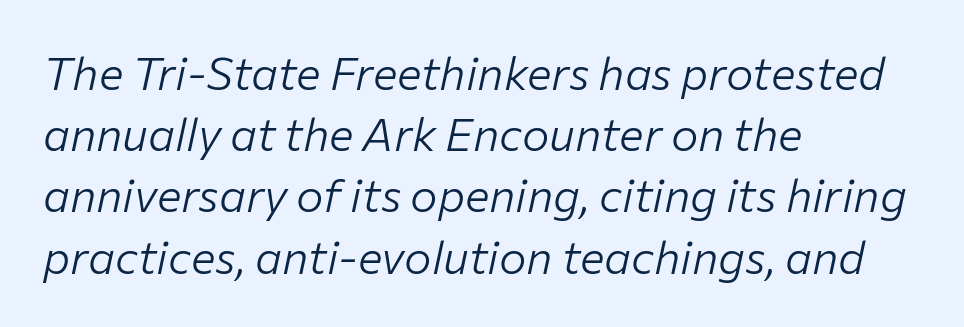
{"italic": "yes", "lean": "right", "slant_degrees": 12, "bold": "no", "weight": "light", "width": "normal", "stroke_contrast": "low", "x_height": "medium", "monospaced": "no", "underline": "no", "align": "left", "line_spacing": "normal", "line_spacing_ratio": 1.33, "letter_spacing": "normal", "letter_spacing_em": 0.0, "glyph_px": 46}
